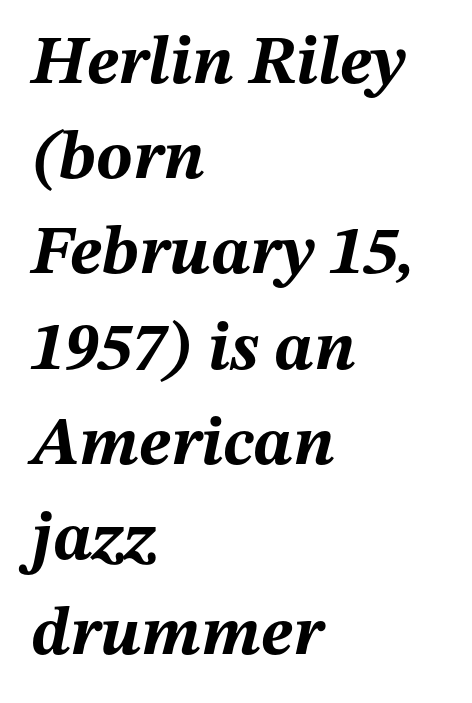
The image shows 68 px bold type, italic (leaning right); set left-aligned, normal line spacing (1.4x), normal letter spacing, not underlined; medium stroke contrast and a medium x-height.
